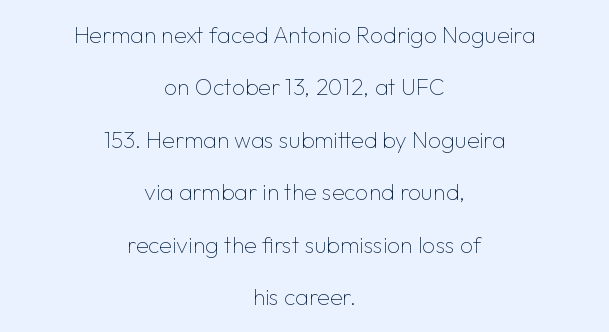
{"italic": "no", "bold": "no", "underline": "no", "align": "center", "line_spacing": "loose", "line_spacing_ratio": 2.28, "letter_spacing": "normal", "letter_spacing_em": 0.0, "glyph_px": 23}
